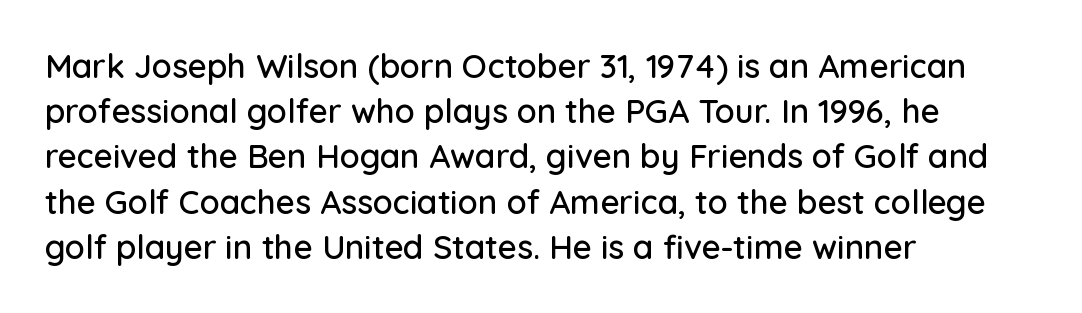
{"serif": "no", "italic": "no", "width": "normal", "stroke_contrast": "low", "x_height": "medium", "monospaced": "no", "underline": "no", "align": "left", "line_spacing": "normal", "line_spacing_ratio": 1.37, "letter_spacing": "normal", "letter_spacing_em": 0.0, "glyph_px": 33}
